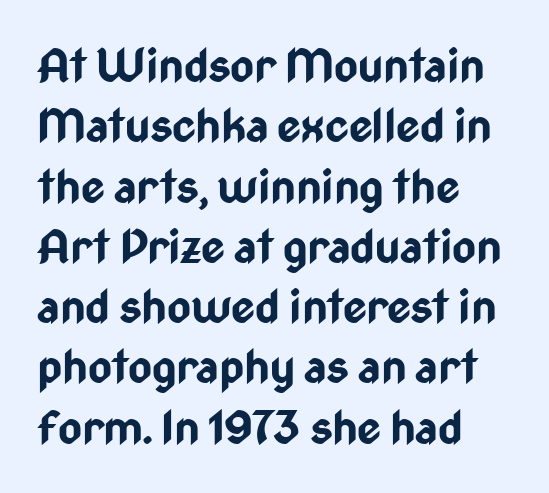
The image shows 46 px bold, condensed sans-serif type, upright; set left-aligned, normal line spacing (1.31x), normal letter spacing, not underlined; low stroke contrast and a medium x-height.
